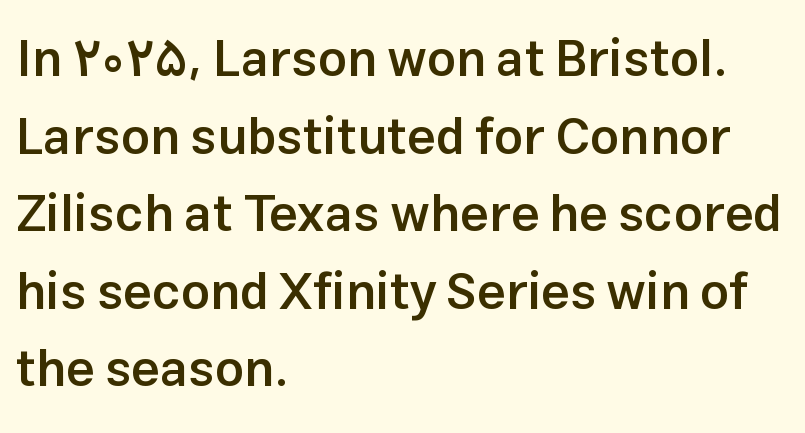
Q: Is the text bold? A: Semi-bold.
Q: Is the text italic (slanted)? A: No, it is upright.
Q: Is the typeface a serif or a sans-serif typeface? A: Sans-serif.
Q: Is the text underlined? A: No.
Q: How is the paragraph aligned? A: Left-aligned.
Q: Is the spacing between letters normal or unusually wide? A: Normal.
Q: Is the spacing between lines tight, normal or loose? A: Normal.
Q: Width (condensed, normal, or wide)? A: Normal.
Q: Stroke contrast? A: Low.
Q: x-height? A: Medium.
Q: Monospaced? A: No.
